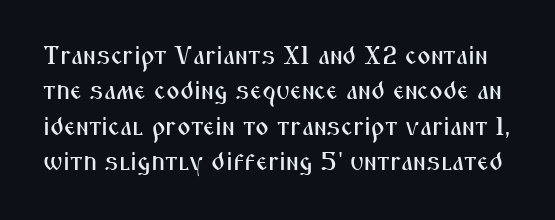
The image shows 26 px text type, upright; set normal line spacing (1.36x), normal letter spacing, not underlined.
